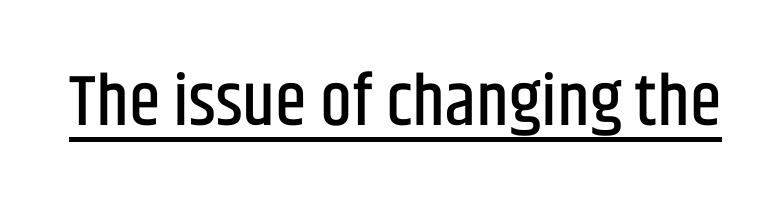
{"serif": "no", "italic": "no", "width": "condensed", "stroke_contrast": "low", "x_height": "large", "monospaced": "no", "underline": "yes", "letter_spacing": "normal", "letter_spacing_em": 0.0, "glyph_px": 72}
